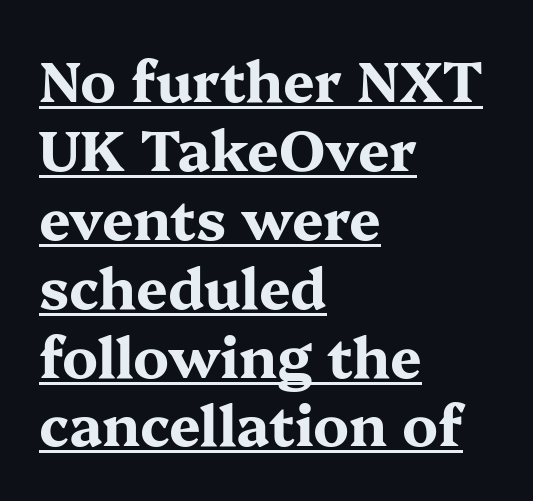
The image shows 56 px bold, wide serif type, upright; set left-aligned, line spacing 1.23x, normal letter spacing, underlined; medium stroke contrast and a medium x-height.
